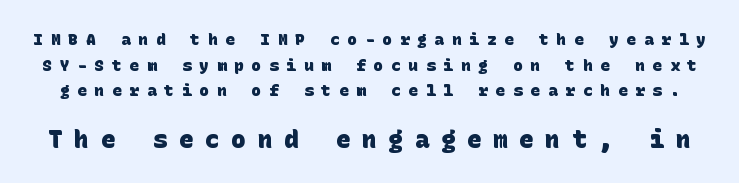
Display-style spreading of the glyphs; the letterfit is very open. What's the leading like? Ordinary, nothing unusual. The sample has been set heavy, in full bold. Honestly, there is no underline to notice here at all. Note: smaller setting up top, larger setting below.
